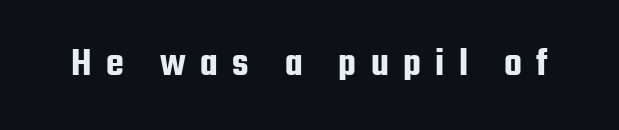
The image shows 41 px condensed sans-serif type, upright; set unusually wide letter spacing (+0.35 em), not underlined; low stroke contrast and a medium x-height.
